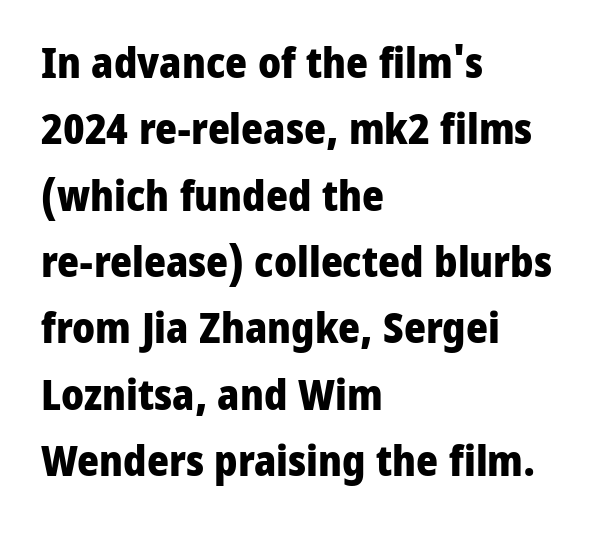
The image shows 42 px heavy sans-serif type, upright; set left-aligned, normal line spacing (1.58x), normal letter spacing, not underlined; low stroke contrast and a medium x-height.
